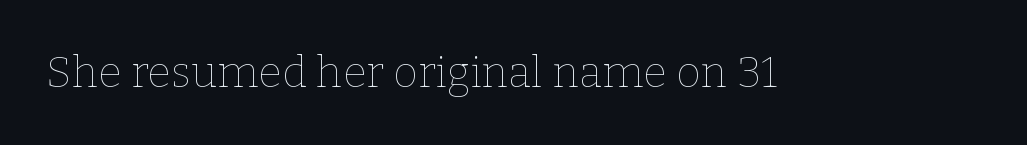
The image shows 43 px thin type, upright; set normal letter spacing, not underlined; low stroke contrast and a medium x-height.
